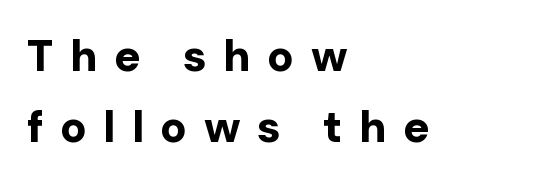
Q: Is the text bold? A: Yes.
Q: Is the text italic (slanted)? A: No, it is upright.
Q: Is the typeface a serif or a sans-serif typeface? A: Sans-serif.
Q: Is the text underlined? A: No.
Q: How is the paragraph aligned? A: Left-aligned.
Q: Is the spacing between letters normal or unusually wide? A: Unusually wide.
Q: Is the spacing between lines tight, normal or loose? A: Normal.
Q: Width (condensed, normal, or wide)? A: Normal.
Q: Stroke contrast? A: Low.
Q: x-height? A: Medium.
Q: Monospaced? A: No.
